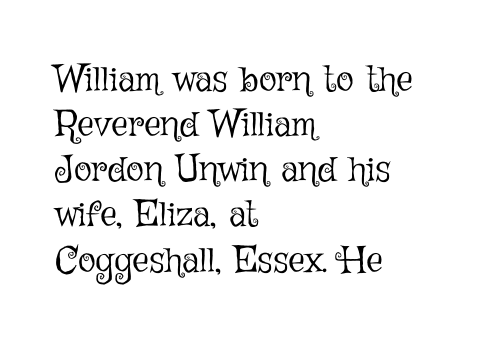
Q: Is the text bold? A: No.
Q: Is the text italic (slanted)? A: No, it is upright.
Q: Is the text underlined? A: No.
Q: How is the paragraph aligned? A: Left-aligned.
Q: Is the spacing between letters normal or unusually wide? A: Normal.
Q: Width (condensed, normal, or wide)? A: Normal.
Q: Stroke contrast? A: Low.
Q: x-height? A: Medium.
Q: Monospaced? A: No.
